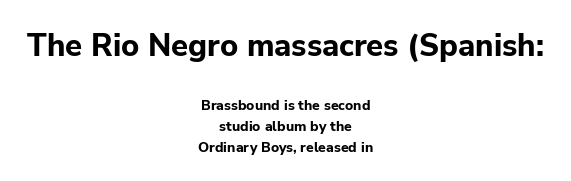
Q: Is the text bold? A: Yes.
Q: Is the text italic (slanted)? A: No, it is upright.
Q: Is the typeface a serif or a sans-serif typeface? A: Sans-serif.
Q: Is the text underlined? A: No.
Q: How is the paragraph aligned? A: Centered.
Q: Is the spacing between letters normal or unusually wide? A: Normal.
Q: Is the spacing between lines tight, normal or loose? A: Normal.
Q: Which block of text is set in a larger size, the first (top) or the second (bottom)? A: The first (top) one.
Q: Width (condensed, normal, or wide)? A: Normal.
Q: Stroke contrast? A: Low.
Q: x-height? A: Medium.
Q: Monospaced? A: No.
